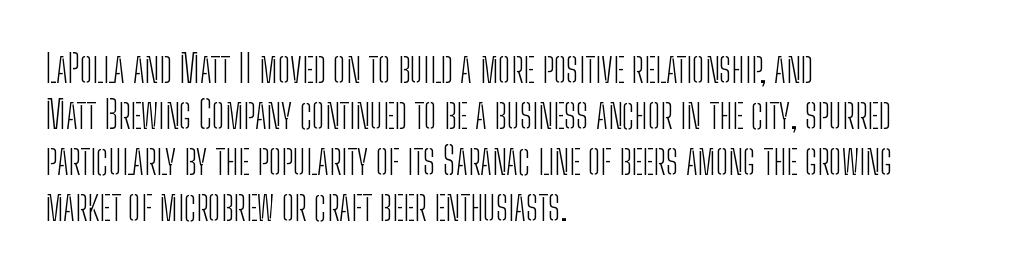
Q: Is the text bold? A: No.
Q: Is the text italic (slanted)? A: No, it is upright.
Q: Is the typeface a serif or a sans-serif typeface? A: Sans-serif.
Q: Is the text underlined? A: No.
Q: How is the paragraph aligned? A: Left-aligned.
Q: Is the spacing between letters normal or unusually wide? A: Normal.
Q: Width (condensed, normal, or wide)? A: Condensed.
Q: Stroke contrast? A: Low.
Q: x-height? A: Medium.
Q: Monospaced? A: No.
